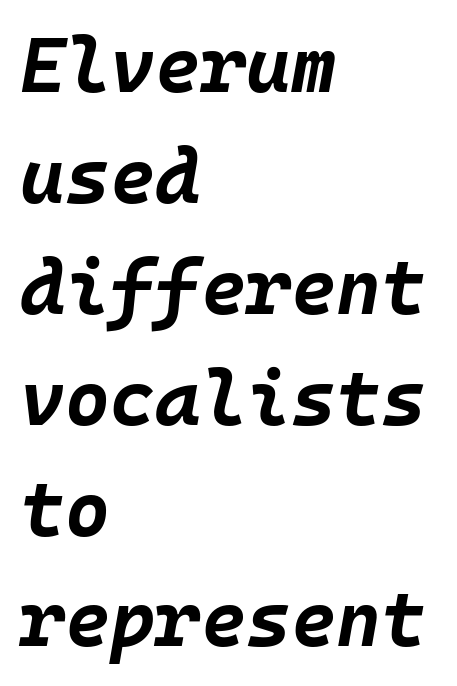
Honestly, the row spacing looks completely unremarkable. Spacing verdict: monospaced, one width for all characters. The font's italic variant was chosen for this text. The baseline area is clear. Short note: letters normally spaced.
